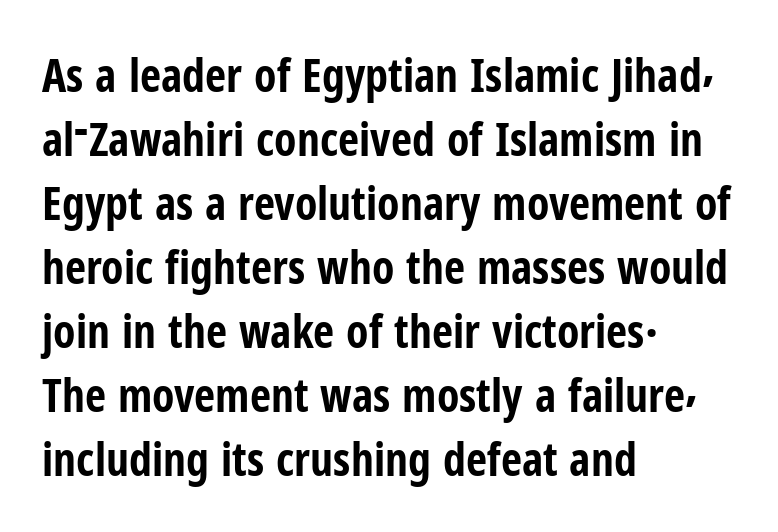
The image shows 46 px bold, condensed sans-serif type, upright; set left-aligned, normal line spacing (1.39x), normal letter spacing, not underlined; low stroke contrast and a medium x-height.
